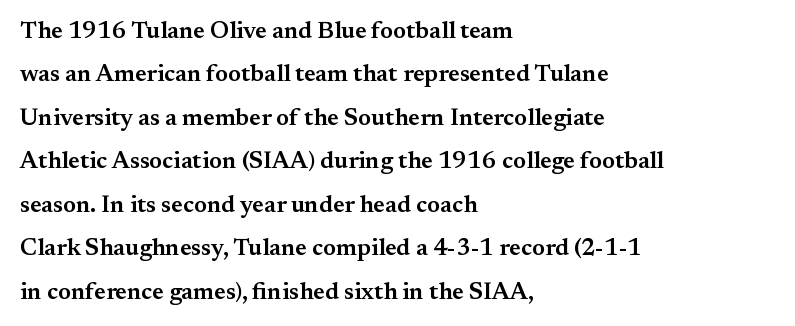
{"italic": "no", "bold": "semi", "underline": "no", "align": "left", "line_spacing_ratio": 1.81, "letter_spacing": "normal", "letter_spacing_em": 0.0, "glyph_px": 24}
